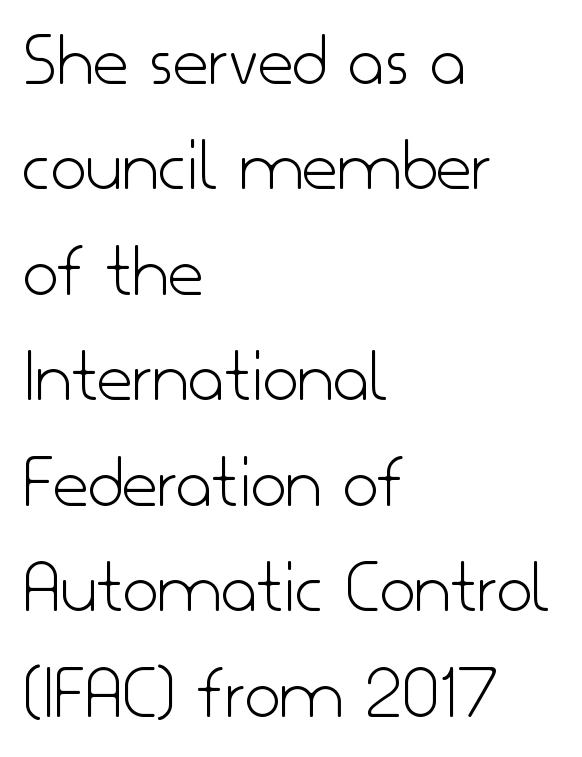
{"serif": "no", "italic": "no", "bold": "no", "weight": "light", "width": "normal", "stroke_contrast": "low", "x_height": "small", "monospaced": "no", "underline": "no", "align": "left", "line_spacing": "normal", "line_spacing_ratio": 1.37, "letter_spacing": "normal", "letter_spacing_em": 0.0, "glyph_px": 77}
